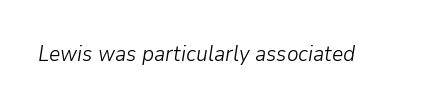
Unmarked baselines from the first word to the last. The font sits on the lighter half of the weight spectrum, regular included. Characters are canted at an angle relative to the baseline's perpendicular. Caption: standard tracking, unaltered.
